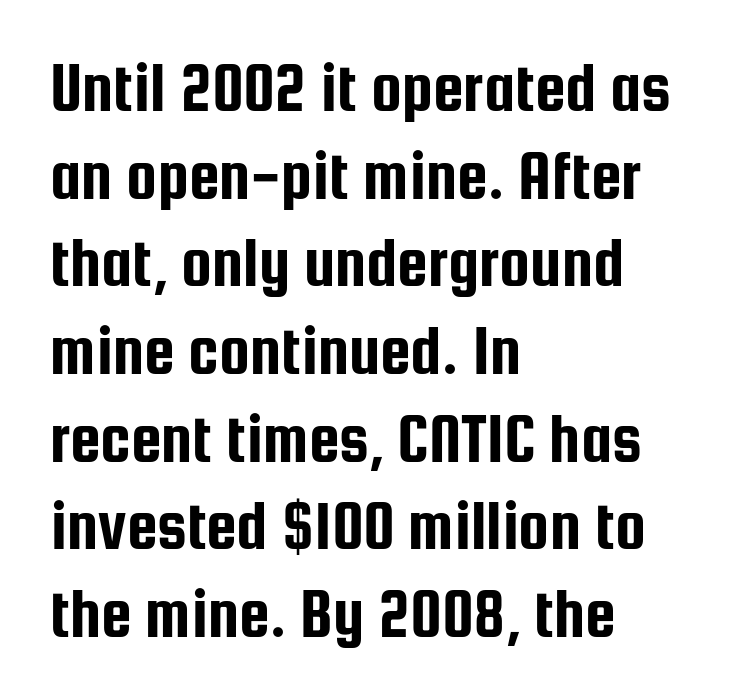
The image shows 69 px condensed sans-serif type, upright; set left-aligned, normal line spacing (1.27x), normal letter spacing, not underlined; low stroke contrast and a medium x-height.
